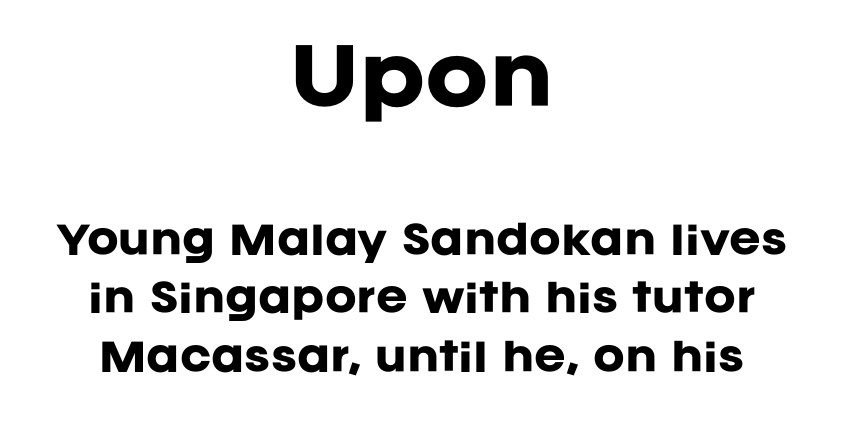
{"serif": "no", "italic": "no", "bold": "yes", "weight": "heavy", "width": "normal", "stroke_contrast": "low", "x_height": "large", "monospaced": "no", "underline": "no", "align": "center", "line_spacing": "normal", "line_spacing_ratio": 1.54, "letter_spacing": "normal", "letter_spacing_em": 0.0, "larger_block": "first", "size_ratio": 2.0, "glyph_px": 76}
